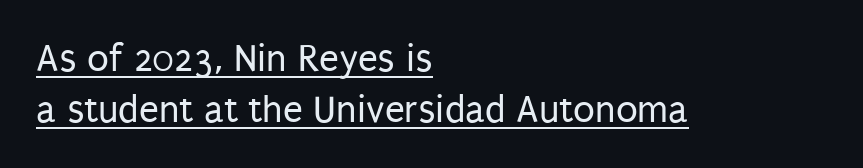
The image shows 40 px regular-weight, condensed sans-serif type, upright; set left-aligned, normal line spacing (1.27x), normal letter spacing, underlined; low stroke contrast and a large x-height.
